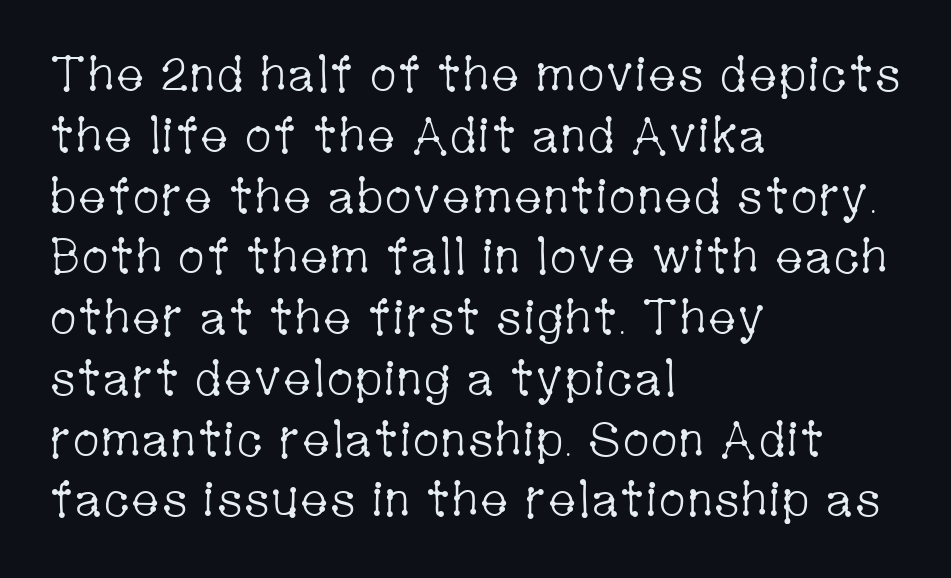
{"serif": "yes", "italic": "no", "bold": "no", "weight": "light", "width": "condensed", "stroke_contrast": "low", "x_height": "medium", "monospaced": "no", "underline": "no", "align": "left", "line_spacing_ratio": 1.24, "letter_spacing": "normal", "letter_spacing_em": 0.0, "glyph_px": 49}
